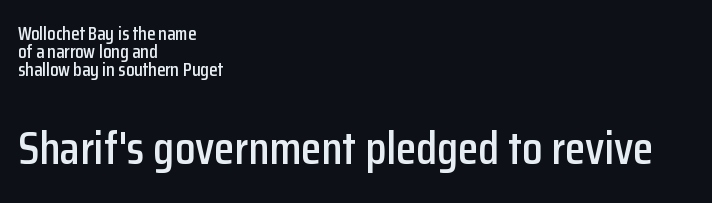
Q: Is the text italic (slanted)? A: No, it is upright.
Q: Is the typeface a serif or a sans-serif typeface? A: Sans-serif.
Q: Is the text underlined? A: No.
Q: How is the paragraph aligned? A: Left-aligned.
Q: Is the spacing between letters normal or unusually wide? A: Normal.
Q: Is the spacing between lines tight, normal or loose? A: Tight.
Q: Which block of text is set in a larger size, the first (top) or the second (bottom)? A: The second (bottom) one.
Q: Width (condensed, normal, or wide)? A: Condensed.
Q: Stroke contrast? A: Low.
Q: x-height? A: Medium.
Q: Monospaced? A: No.
